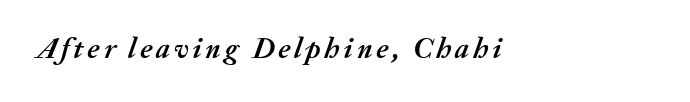
The image shows 29 px semibold type, italic (leaning right); set not underlined; medium stroke contrast and a medium x-height.
